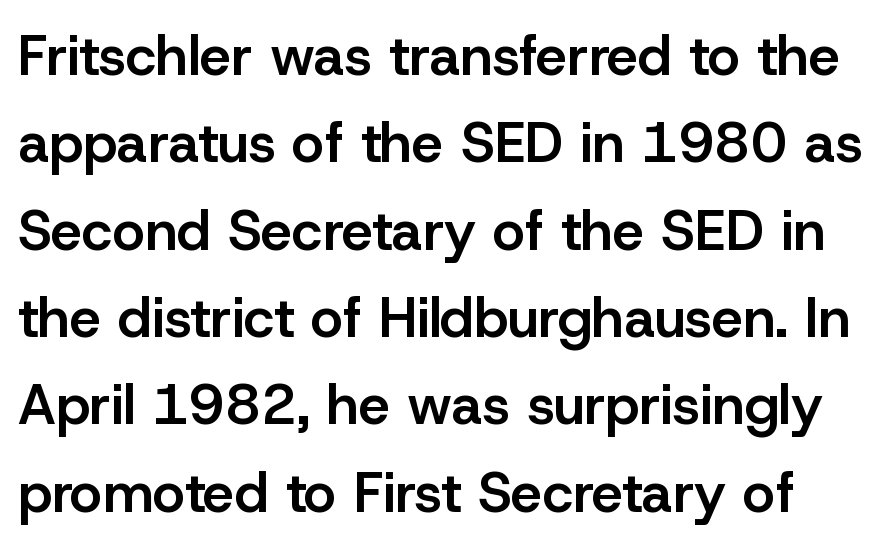
Clear beneath every line of the passage. This sample has the flowing, uneven cadence of proportional lettering. In terms of posture, this sample is upright. These lines keep a tight, regular rhythm from letter to letter.
